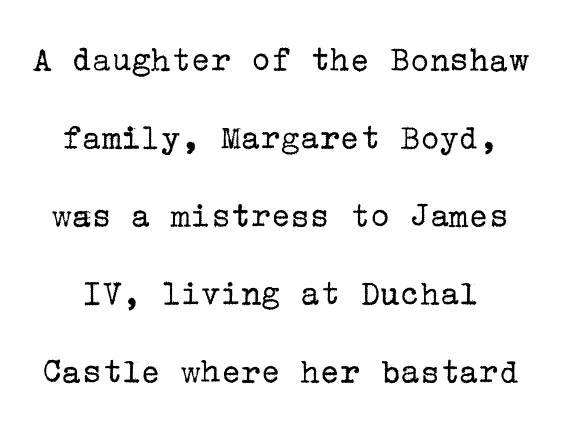
{"serif": "yes", "italic": "no", "bold": "no", "weight": "regular", "width": "normal", "stroke_contrast": "low", "x_height": "medium", "underline": "no", "line_spacing": "loose", "line_spacing_ratio": 2.11, "letter_spacing": "normal", "letter_spacing_em": 0.0, "glyph_px": 37}
